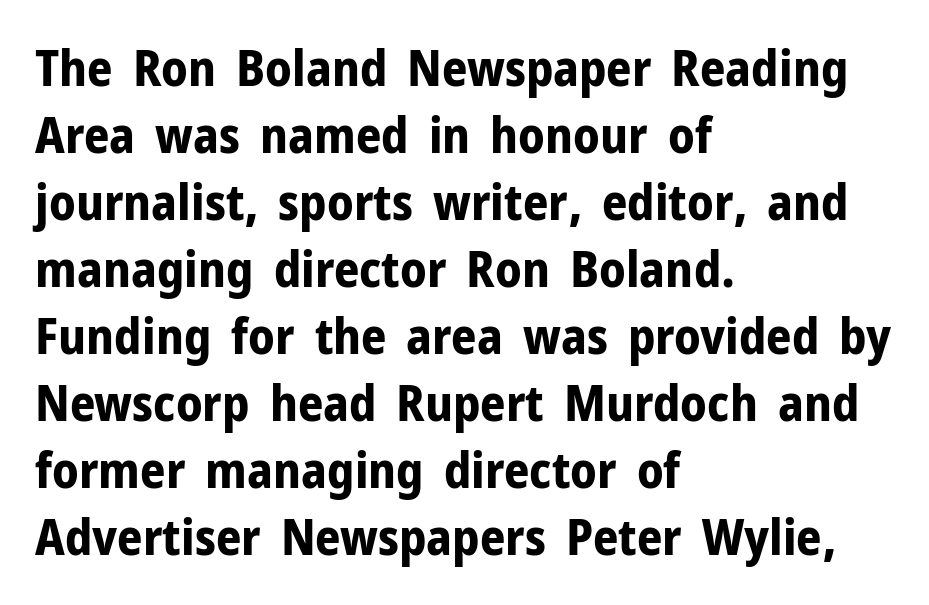
The image shows 50 px bold sans-serif type, upright; set left-aligned, normal line spacing (1.34x), normal letter spacing, not underlined; low stroke contrast and a medium x-height.
